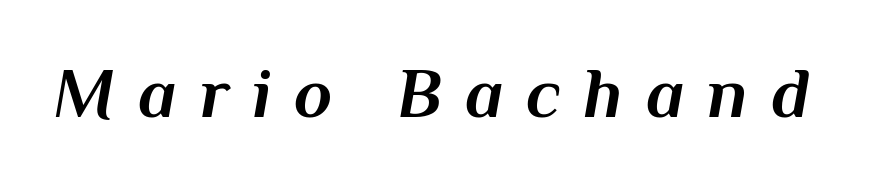
{"italic": "yes", "lean": "right", "slant_degrees": 10, "bold": "yes", "weight": "bold", "width": "normal", "stroke_contrast": "medium", "x_height": "medium", "monospaced": "no", "underline": "no", "letter_spacing": "wide", "letter_spacing_em": 0.33, "glyph_px": 70}
